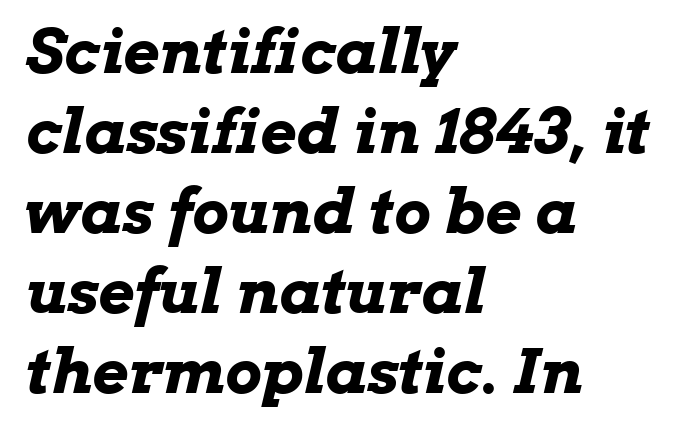
Q: Is the text bold? A: Yes.
Q: Is the text italic (slanted)? A: Yes, it leans right by about 13 degrees.
Q: Is the text underlined? A: No.
Q: How is the paragraph aligned? A: Left-aligned.
Q: Is the spacing between letters normal or unusually wide? A: Normal.
Q: Is the spacing between lines tight, normal or loose? A: Normal.
Q: Width (condensed, normal, or wide)? A: Wide.
Q: Stroke contrast? A: Low.
Q: x-height? A: Medium.
Q: Monospaced? A: No.
